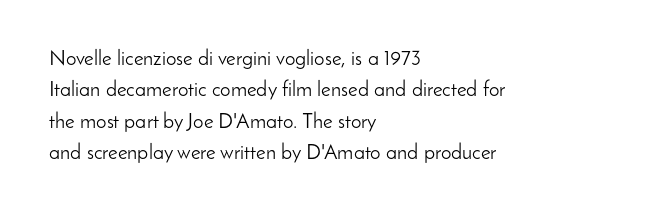
{"italic": "no", "bold": "no", "underline": "no", "align": "left", "line_spacing": "normal", "line_spacing_ratio": 1.49, "letter_spacing": "normal", "letter_spacing_em": 0.0, "glyph_px": 21}
